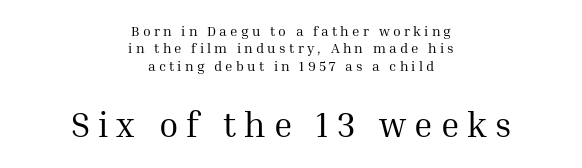
Q: Is the text bold? A: No.
Q: Is the text italic (slanted)? A: No, it is upright.
Q: Is the typeface a serif or a sans-serif typeface? A: Serif.
Q: Is the text underlined? A: No.
Q: How is the paragraph aligned? A: Centered.
Q: Is the spacing between letters normal or unusually wide? A: Unusually wide.
Q: Which block of text is set in a larger size, the first (top) or the second (bottom)? A: The second (bottom) one.
Q: Width (condensed, normal, or wide)? A: Normal.
Q: Stroke contrast? A: Medium.
Q: x-height? A: Medium.
Q: Monospaced? A: No.
